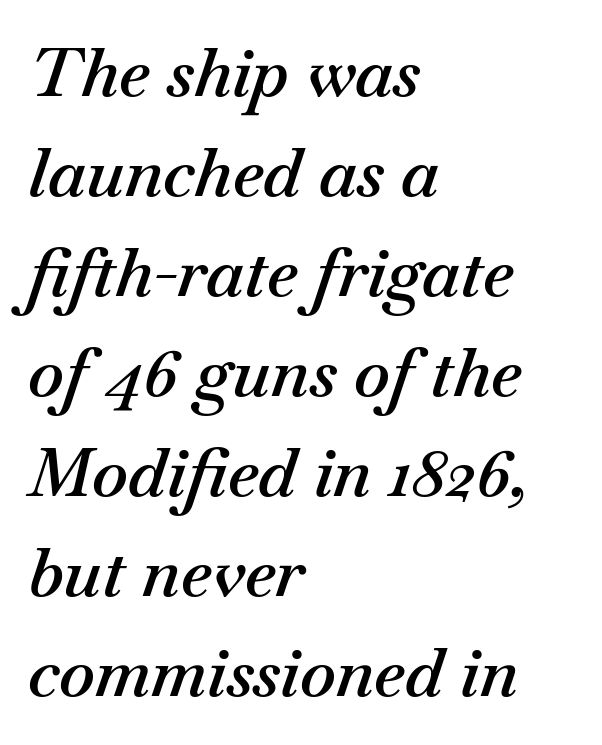
{"italic": "yes", "lean": "right", "slant_degrees": 18, "bold": "semi", "weight": "semibold", "width": "normal", "stroke_contrast": "medium", "x_height": "small", "monospaced": "no", "underline": "no", "align": "left", "line_spacing": "normal", "line_spacing_ratio": 1.47, "letter_spacing": "normal", "letter_spacing_em": 0.0, "glyph_px": 68}
